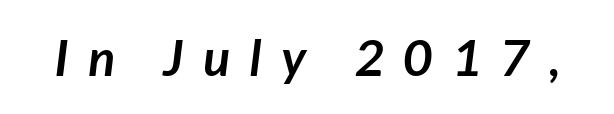
{"serif": "no", "bold": "yes", "weight": "semibold", "width": "normal", "stroke_contrast": "low", "x_height": "medium", "monospaced": "no", "underline": "no", "letter_spacing": "wide", "letter_spacing_em": 0.39, "glyph_px": 50}
